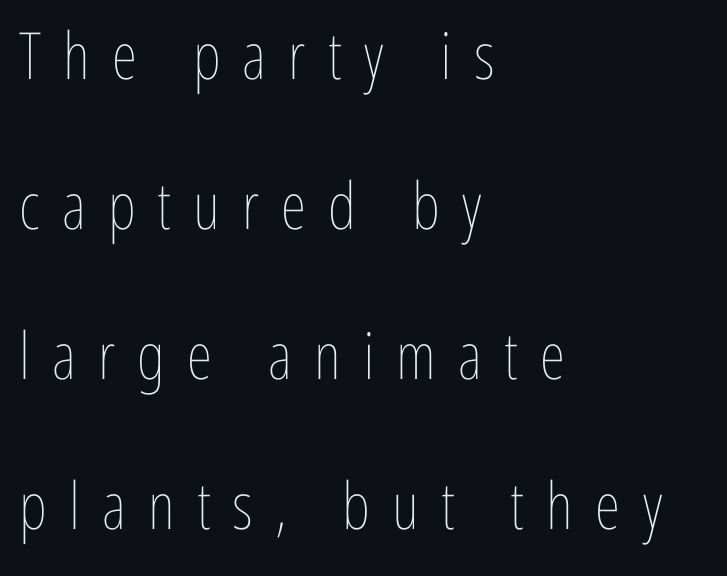
The image shows 65 px thin, condensed type, upright; set left-aligned, loose line spacing (2.31x), unusually wide letter spacing (+0.34 em), not underlined; low stroke contrast and a medium x-height.
